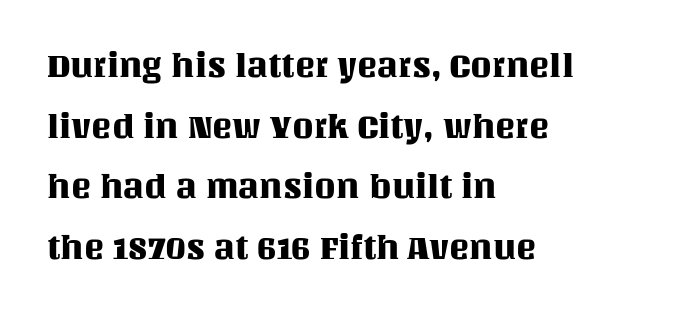
The rendering uses natural spacing where letterforms have individual widths. The paragraph shown leans on its left margin. In terms of letterspacing, this is plain default setting. Every stem runs plumb, perpendicular to the baseline. Honestly, there is no underline to notice here at all.
